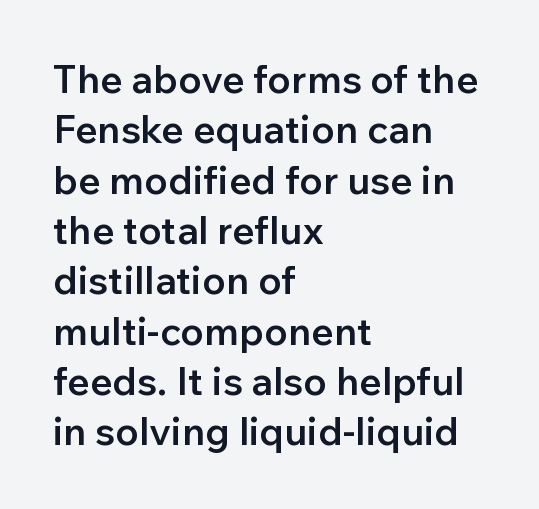
Q: Is the text bold? A: Semi-bold.
Q: Is the text italic (slanted)? A: No, it is upright.
Q: Is the typeface a serif or a sans-serif typeface? A: Sans-serif.
Q: Is the text underlined? A: No.
Q: How is the paragraph aligned? A: Left-aligned.
Q: Is the spacing between letters normal or unusually wide? A: Normal.
Q: Is the spacing between lines tight, normal or loose? A: Normal.
Q: Width (condensed, normal, or wide)? A: Normal.
Q: Stroke contrast? A: Low.
Q: x-height? A: Medium.
Q: Monospaced? A: No.
